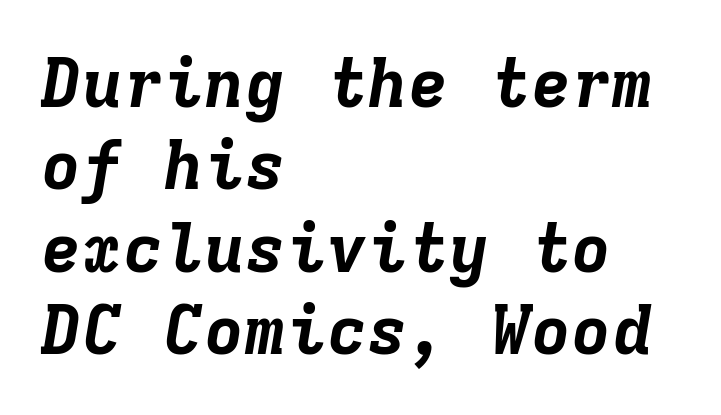
Rendered with sloped, italic letterforms. Plain, unruled lines of type. The passage is arranged the way most books set body copy — flush left. Every letter is thick-stroked: bold, no question. There is no visible air inserted between adjacent glyphs.
